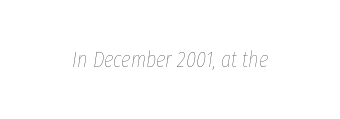
{"italic": "yes", "lean": "right", "slant_degrees": 8, "bold": "no", "underline": "no", "letter_spacing": "normal", "letter_spacing_em": 0.0, "glyph_px": 22}
